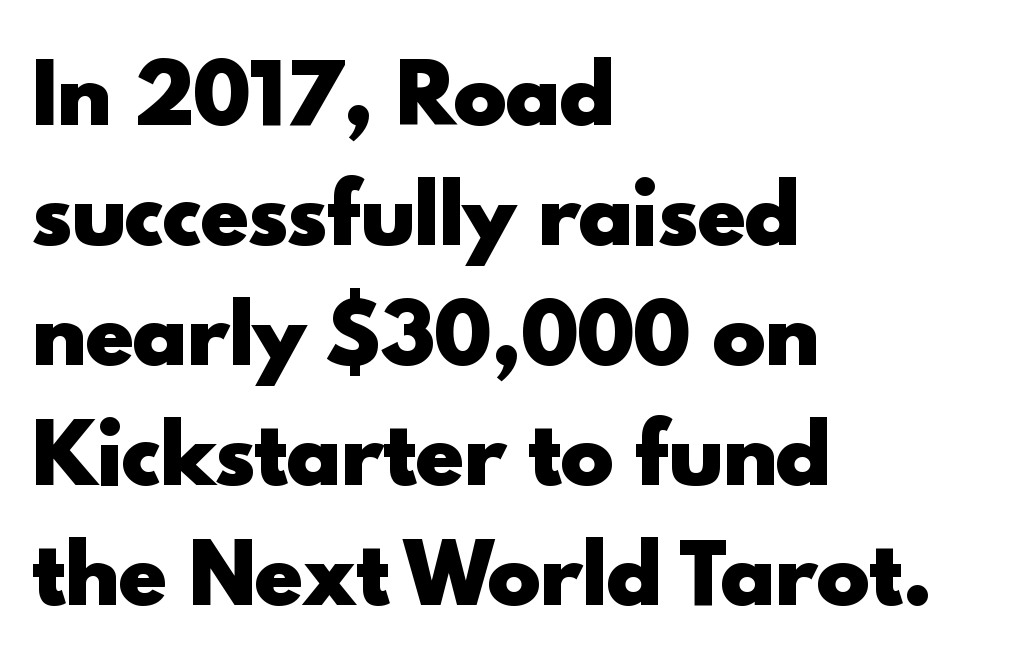
Q: Is the text bold? A: Yes.
Q: Is the text italic (slanted)? A: No, it is upright.
Q: Is the typeface a serif or a sans-serif typeface? A: Sans-serif.
Q: Is the text underlined? A: No.
Q: How is the paragraph aligned? A: Left-aligned.
Q: Is the spacing between letters normal or unusually wide? A: Normal.
Q: Is the spacing between lines tight, normal or loose? A: Normal.
Q: Width (condensed, normal, or wide)? A: Normal.
Q: x-height? A: Small.
Q: Monospaced? A: No.
